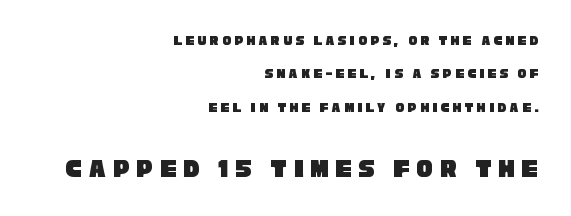
{"underline": "no", "align": "right", "line_spacing": "loose", "line_spacing_ratio": 2.38, "letter_spacing": "wide", "letter_spacing_em": 0.25, "larger_block": "second", "size_ratio": 1.93, "glyph_px": 27}
